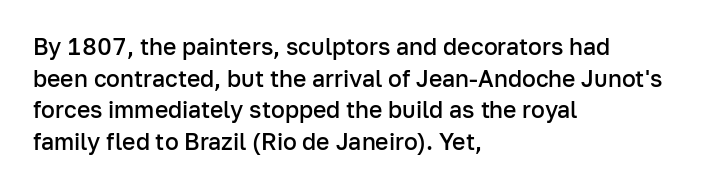
The image shows 23 px text type, upright; set left-aligned, normal line spacing (1.37x), normal letter spacing, not underlined.
